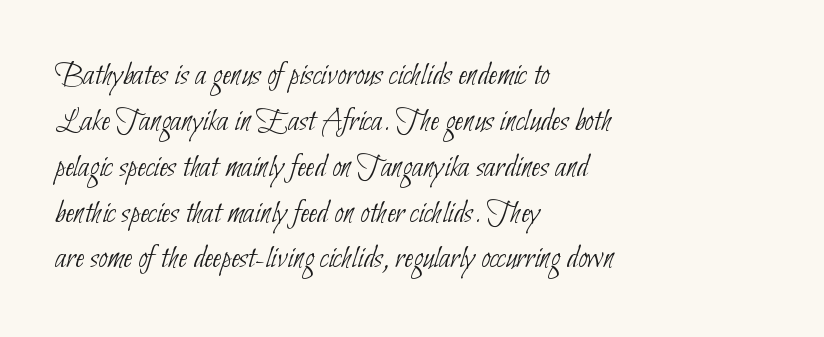
The image shows 33 px thin, condensed sans-serif type; set left-aligned, normal line spacing (1.39x), normal letter spacing, not underlined; low stroke contrast and a small x-height.
